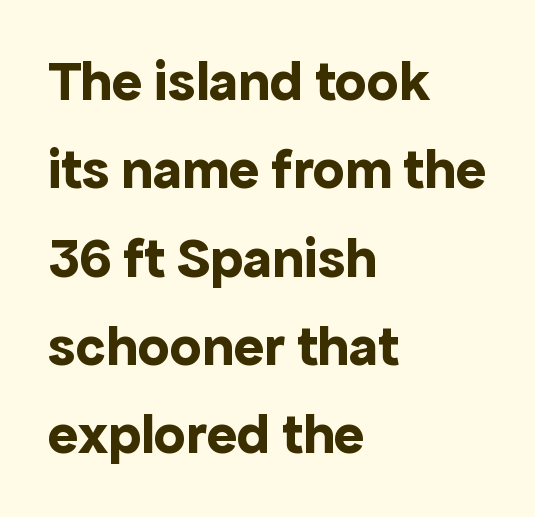
{"serif": "no", "italic": "no", "bold": "yes", "weight": "bold", "width": "normal", "x_height": "medium", "monospaced": "no", "underline": "no", "align": "left", "line_spacing": "normal", "line_spacing_ratio": 1.55, "letter_spacing": "normal", "letter_spacing_em": 0.0, "glyph_px": 57}
